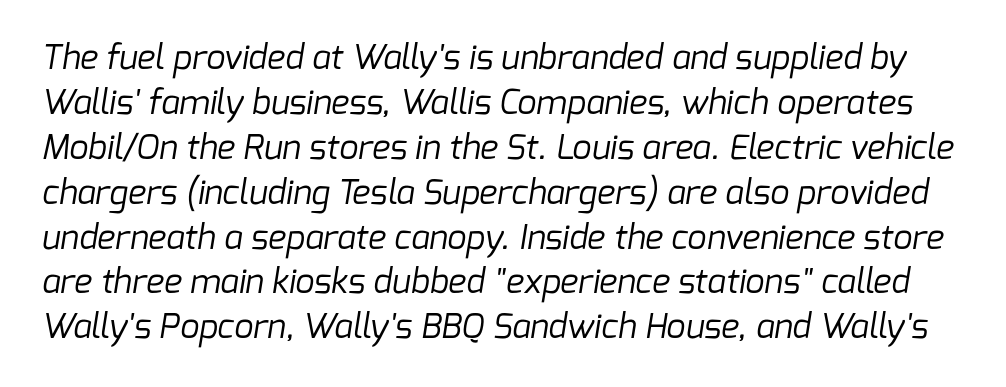
{"serif": "no", "bold": "no", "weight": "regular", "width": "normal", "stroke_contrast": "low", "x_height": "medium", "monospaced": "no", "underline": "no", "line_spacing": "normal", "line_spacing_ratio": 1.32, "letter_spacing": "normal", "letter_spacing_em": 0.0, "glyph_px": 34}
